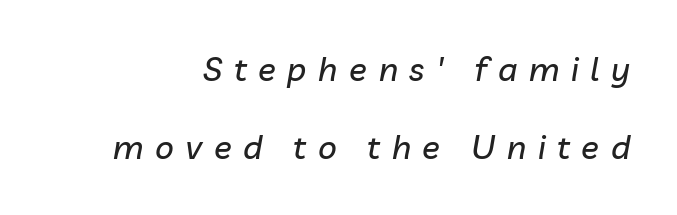
The image shows 33 px text type, italic (leaning right); set loose line spacing (2.36x), unusually wide letter spacing (+0.35 em), not underlined; low stroke contrast and a medium x-height.
